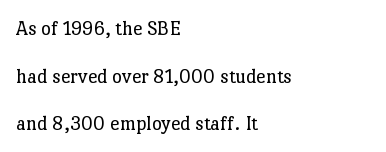
The image shows 21 px text type, upright; set left-aligned, loose line spacing (2.27x), normal letter spacing, not underlined.
